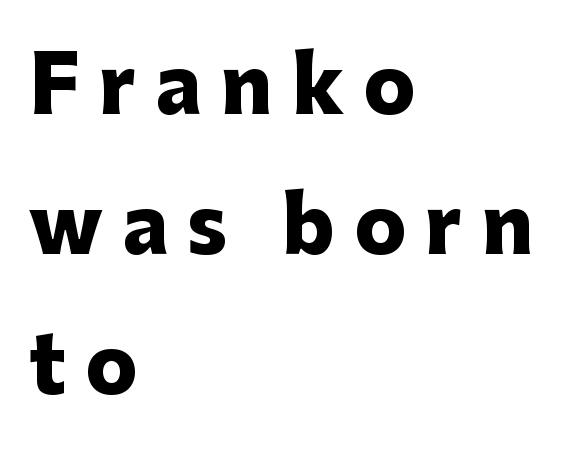
The image shows 77 px heavy sans-serif type, upright; set left-aligned, line spacing 1.82x, unusually wide letter spacing (+0.25 em), not underlined; low stroke contrast and a medium x-height.
